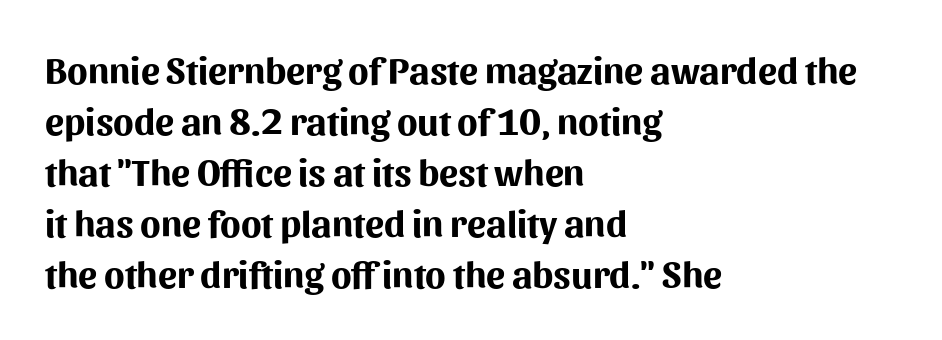
{"serif": "no", "italic": "no", "bold": "yes", "weight": "bold", "width": "normal", "stroke_contrast": "medium", "x_height": "medium", "monospaced": "no", "underline": "no", "align": "left", "line_spacing": "normal", "line_spacing_ratio": 1.34, "letter_spacing": "normal", "letter_spacing_em": 0.0, "glyph_px": 38}
